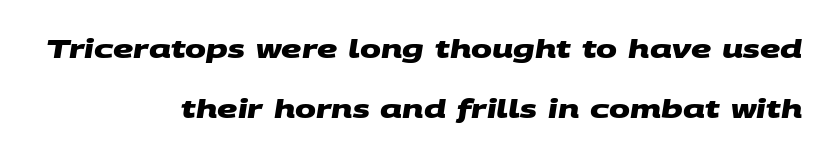
The image shows 25 px bold type; set right-aligned, loose line spacing (2.42x), normal letter spacing, not underlined.
